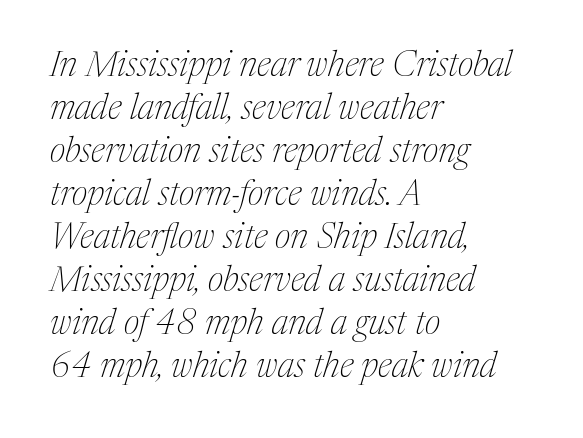
{"serif": "yes", "italic": "yes", "lean": "right", "slant_degrees": 17, "bold": "no", "weight": "thin", "width": "normal", "stroke_contrast": "medium", "x_height": "medium", "monospaced": "no", "underline": "no", "align": "left", "line_spacing_ratio": 1.23, "letter_spacing": "normal", "letter_spacing_em": 0.0, "glyph_px": 35}
